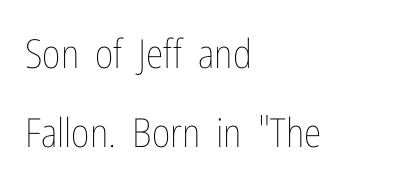
Q: Is the text bold? A: No.
Q: Is the text italic (slanted)? A: No, it is upright.
Q: Is the text underlined? A: No.
Q: How is the paragraph aligned? A: Left-aligned.
Q: Is the spacing between letters normal or unusually wide? A: Normal.
Q: Is the spacing between lines tight, normal or loose? A: Loose.
Q: Width (condensed, normal, or wide)? A: Condensed.
Q: Stroke contrast? A: Low.
Q: x-height? A: Medium.
Q: Monospaced? A: No.
